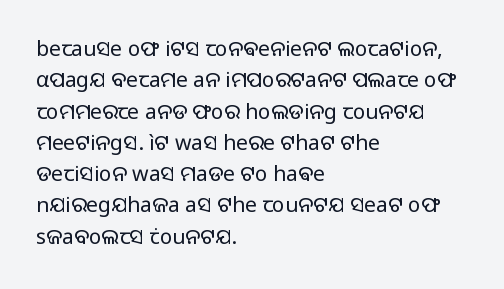
{"italic": "no", "bold": "no", "underline": "no", "align": "left", "line_spacing": "normal", "line_spacing_ratio": 1.49, "letter_spacing": "normal", "letter_spacing_em": 0.0, "glyph_px": 21}
